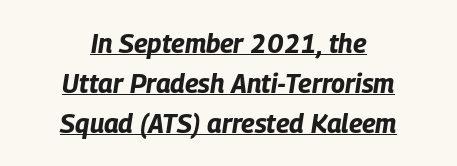
Where is the straight margin? There isn't one; the lines are centered. Looking at the ascenders, they clearly lean. Default kerning and tracking; the words read as compact shapes. What decoration does the sample have? An underline.
